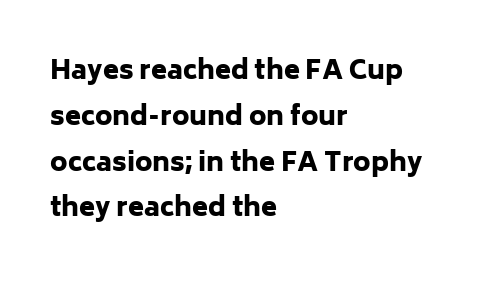
The image shows 26 px bold type, upright; set left-aligned, line spacing 1.76x, normal letter spacing, not underlined.
